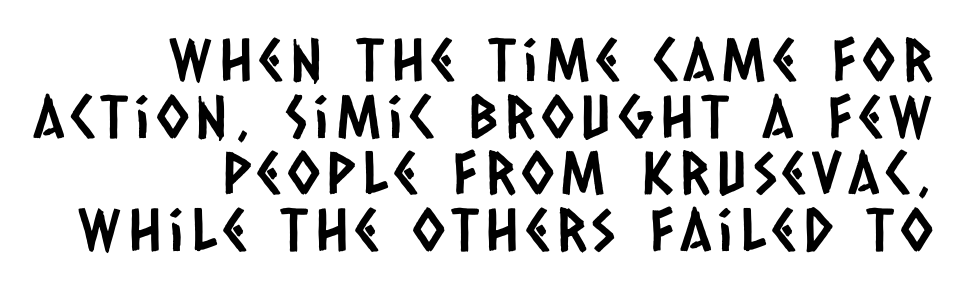
Q: Is the typeface a serif or a sans-serif typeface? A: Sans-serif.
Q: Is the text underlined? A: No.
Q: How is the paragraph aligned? A: Right-aligned.
Q: Is the spacing between lines tight, normal or loose? A: Tight.
Q: Width (condensed, normal, or wide)? A: Condensed.
Q: Stroke contrast? A: Low.
Q: x-height? A: Large.
Q: Monospaced? A: No.
